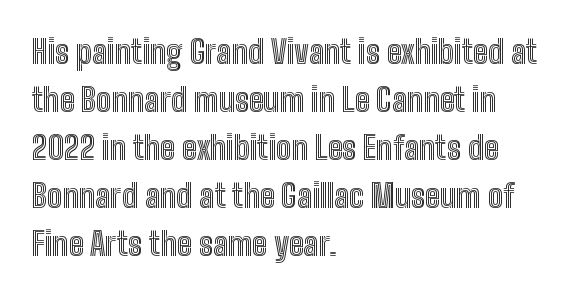
The image shows 32 px condensed type, upright; set left-aligned, normal line spacing (1.5x), normal letter spacing, not underlined; a medium x-height.
